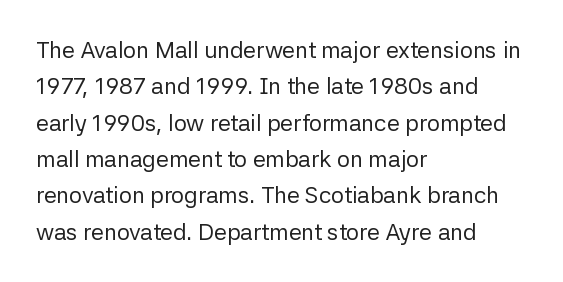
Compared with typical paragraphs, the rows here are spaced about the same. The letterforms sit at book weight or below. Ascenders rise straight up at ninety degrees. The lines are quadded left. Check the space under the baseline: it is left empty. Tracking value appears to be zero — textbook default spacing.
